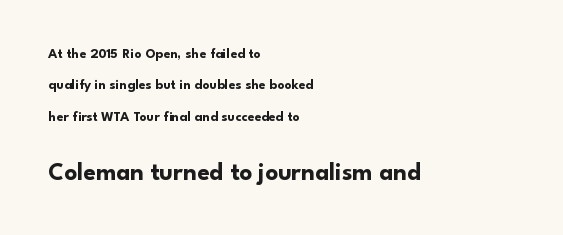
Q: Is the text bold? A: Yes.
Q: Is the text italic (slanted)? A: No, it is upright.
Q: Is the text underlined? A: No.
Q: How is the paragraph aligned? A: Left-aligned.
Q: Is the spacing between letters normal or unusually wide? A: Normal.
Q: Is the spacing between lines tight, normal or loose? A: Loose.
Q: Which block of text is set in a larger size, the first (top) or the second (bottom)? A: The second (bottom) one.
